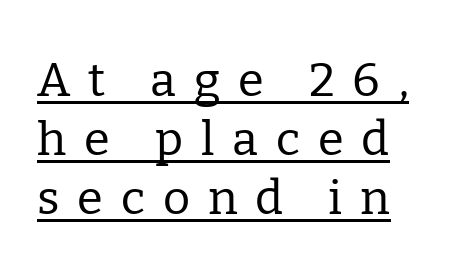
{"serif": "yes", "italic": "no", "bold": "no", "weight": "regular", "width": "normal", "stroke_contrast": "low", "x_height": "medium", "monospaced": "no", "underline": "yes", "align": "left", "line_spacing": "normal", "line_spacing_ratio": 1.26, "letter_spacing": "wide", "letter_spacing_em": 0.38, "glyph_px": 47}
